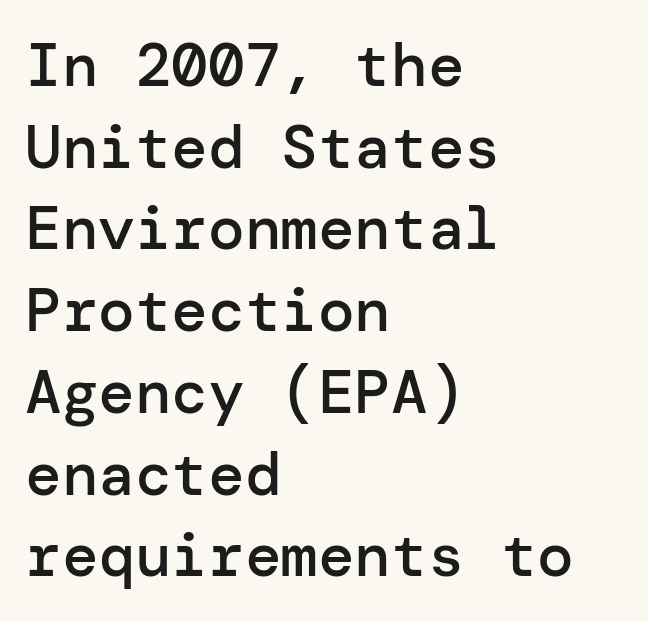
The image shows 61 px semibold sans-serif type, upright; set left-aligned, normal line spacing (1.34x), normal letter spacing, not underlined; low stroke contrast and a medium x-height.
